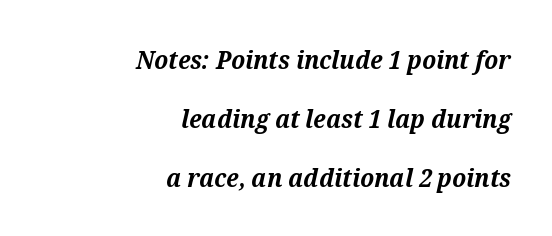
Characters are canted at an angle relative to the baseline's perpendicular. The zone under the glyphs is completely vacant. Inter-character spacing is left at the font's built-in metrics. The compositor pushed each line to the right boundary. A full-strength bold gives these letters their thick strokes.
